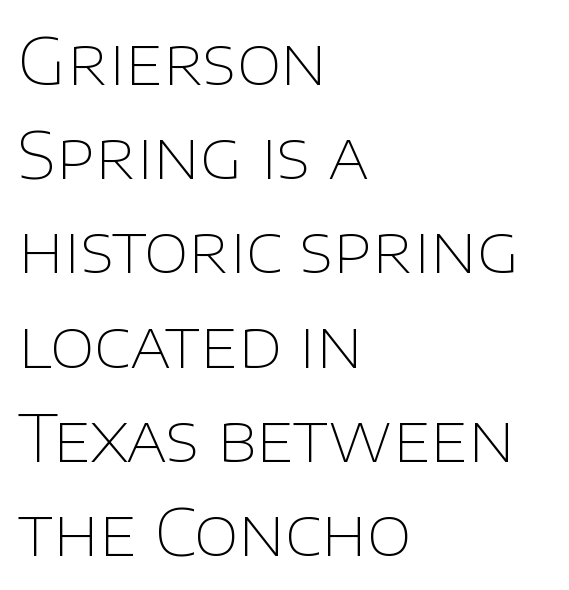
{"serif": "no", "italic": "no", "bold": "no", "weight": "thin", "width": "normal", "stroke_contrast": "low", "x_height": "large", "monospaced": "no", "underline": "no", "align": "left", "line_spacing": "normal", "line_spacing_ratio": 1.45, "letter_spacing": "normal", "letter_spacing_em": 0.0, "glyph_px": 65}
